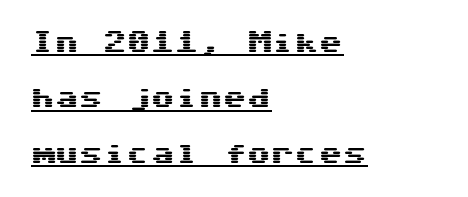
{"italic": "no", "underline": "yes", "align": "left", "line_spacing": "loose", "line_spacing_ratio": 2.31, "letter_spacing": "normal", "letter_spacing_em": 0.0, "glyph_px": 24}
